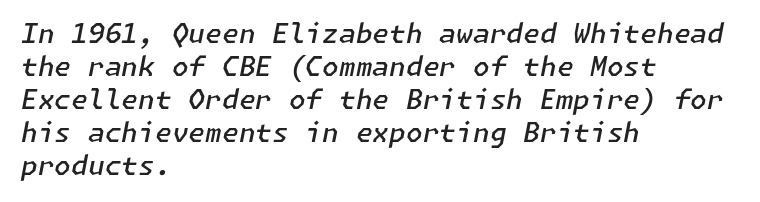
Q: Is the text bold? A: Semi-bold.
Q: Is the text italic (slanted)? A: Yes, it leans right by about 11 degrees.
Q: Is the text underlined? A: No.
Q: How is the paragraph aligned? A: Left-aligned.
Q: Is the spacing between letters normal or unusually wide? A: Normal.
